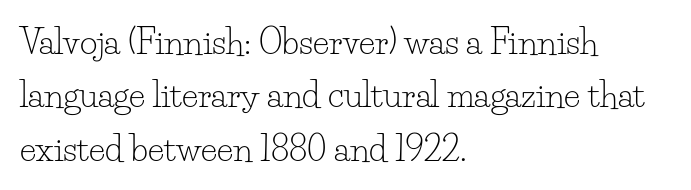
{"serif": "yes", "italic": "no", "bold": "no", "weight": "light", "width": "normal", "stroke_contrast": "low", "x_height": "small", "monospaced": "no", "underline": "no", "align": "left", "line_spacing": "normal", "line_spacing_ratio": 1.57, "letter_spacing": "normal", "letter_spacing_em": 0.0, "glyph_px": 34}
